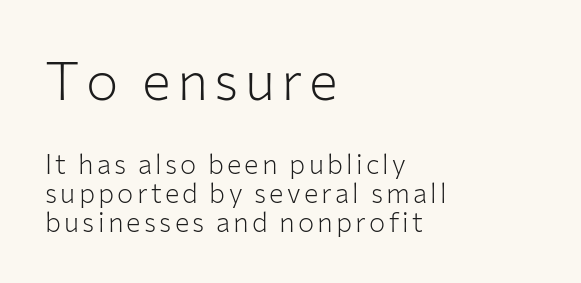
The image shows 54 px light sans-serif type, upright; set left-aligned, tight line spacing (1.07x), not underlined; the first (top) block is 2.0x larger; low stroke contrast and a medium x-height.
